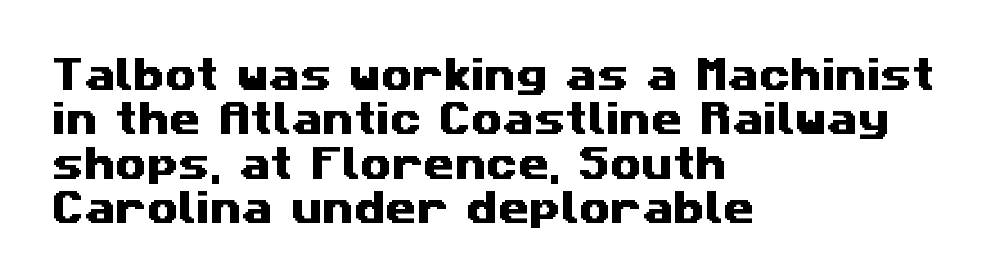
Q: Is the typeface a serif or a sans-serif typeface? A: Sans-serif.
Q: Is the text underlined? A: No.
Q: How is the paragraph aligned? A: Left-aligned.
Q: Is the spacing between letters normal or unusually wide? A: Normal.
Q: Width (condensed, normal, or wide)? A: Wide.
Q: Stroke contrast? A: Medium.
Q: x-height? A: Medium.
Q: Monospaced? A: No.
